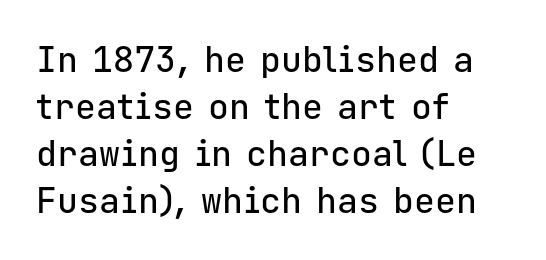
Q: Is the text italic (slanted)? A: No, it is upright.
Q: Is the typeface a serif or a sans-serif typeface? A: Sans-serif.
Q: Is the text underlined? A: No.
Q: How is the paragraph aligned? A: Left-aligned.
Q: Is the spacing between letters normal or unusually wide? A: Normal.
Q: Is the spacing between lines tight, normal or loose? A: Normal.
Q: Width (condensed, normal, or wide)? A: Normal.
Q: Stroke contrast? A: Low.
Q: x-height? A: Medium.
Q: Monospaced? A: Yes.
